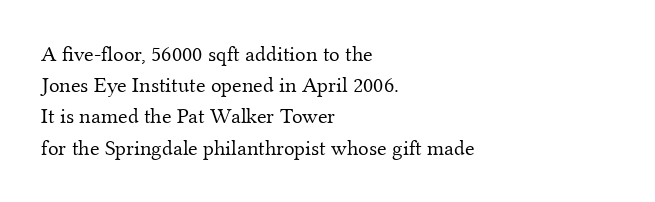
{"italic": "no", "bold": "no", "underline": "no", "align": "left", "line_spacing": "normal", "line_spacing_ratio": 1.42, "letter_spacing": "normal", "letter_spacing_em": 0.0, "glyph_px": 22}
